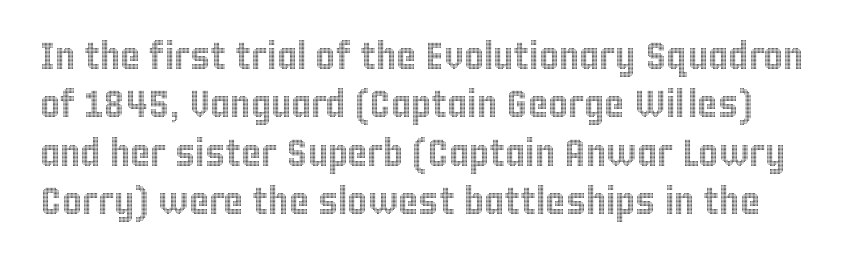
Has an underline been added? It has not. You could not count columns in this text — the font is proportionally spaced. Words appear dense and cohesive because spacing is normal. The axis of the letterforms is exactly vertical.
